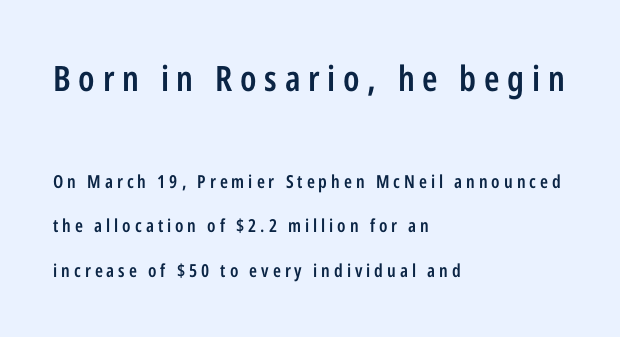
Q: Is the text bold? A: Semi-bold.
Q: Is the text italic (slanted)? A: No, it is upright.
Q: Is the typeface a serif or a sans-serif typeface? A: Sans-serif.
Q: Is the text underlined? A: No.
Q: How is the paragraph aligned? A: Left-aligned.
Q: Is the spacing between letters normal or unusually wide? A: Unusually wide.
Q: Is the spacing between lines tight, normal or loose? A: Loose.
Q: Which block of text is set in a larger size, the first (top) or the second (bottom)? A: The first (top) one.
Q: Width (condensed, normal, or wide)? A: Condensed.
Q: Stroke contrast? A: Low.
Q: x-height? A: Medium.
Q: Monospaced? A: No.
